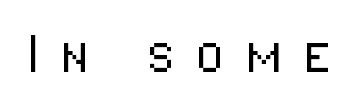
The image shows 67 px light, condensed sans-serif type, upright; set unusually wide letter spacing (+0.3 em), not underlined; low stroke contrast and a medium x-height.
